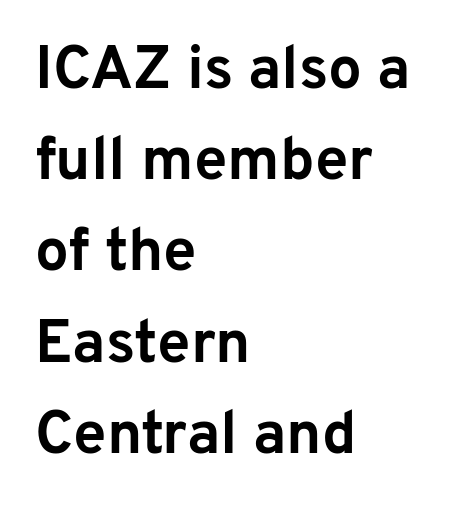
The image shows 60 px bold sans-serif type, upright; set left-aligned, normal line spacing (1.52x), normal letter spacing, not underlined; low stroke contrast and a medium x-height.
